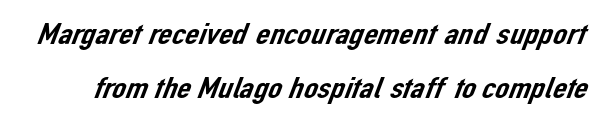
The image shows 31 px sans-serif type; set line spacing 1.75x, normal letter spacing, not underlined; low stroke contrast and a medium x-height.
